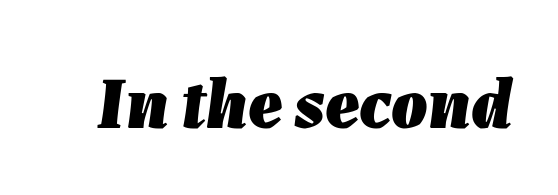
{"italic": "yes", "lean": "right", "slant_degrees": 7, "bold": "yes", "weight": "heavy", "width": "normal", "stroke_contrast": "low", "x_height": "medium", "monospaced": "no", "underline": "no", "letter_spacing": "normal", "letter_spacing_em": 0.0, "glyph_px": 72}
